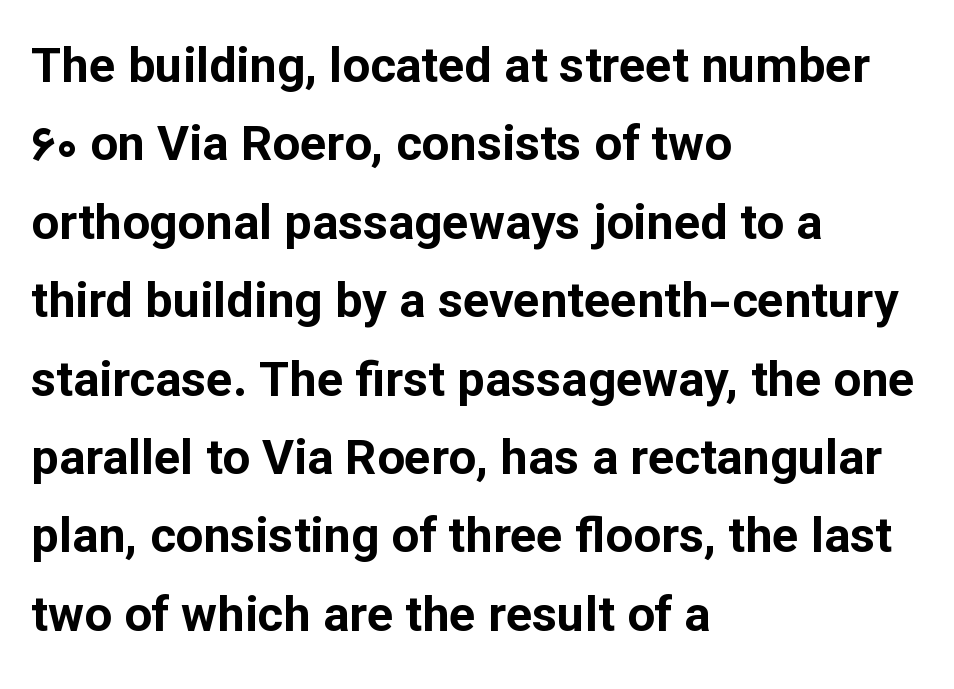
Spacing verdict: proportional, widths tailored to each character. Line starts are locked; line ends wander. Classification — sans serif. A typesetter would call this zero additional tracking.
